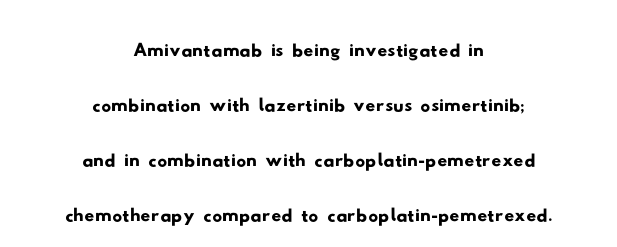
{"serif": "no", "width": "wide", "stroke_contrast": "low", "x_height": "small", "monospaced": "no", "underline": "no", "align": "center", "line_spacing": "tight", "line_spacing_ratio": 1.12, "letter_spacing": "normal", "letter_spacing_em": 0.0, "glyph_px": 49}
